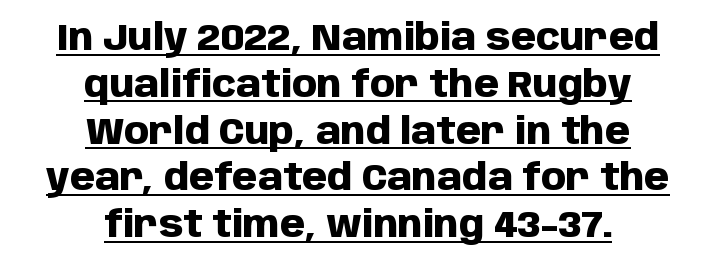
Q: Is the text bold? A: Yes.
Q: Is the text italic (slanted)? A: No, it is upright.
Q: Is the typeface a serif or a sans-serif typeface? A: Sans-serif.
Q: Is the text underlined? A: Yes.
Q: How is the paragraph aligned? A: Centered.
Q: Is the spacing between letters normal or unusually wide? A: Normal.
Q: Is the spacing between lines tight, normal or loose? A: Normal.
Q: Width (condensed, normal, or wide)? A: Normal.
Q: Stroke contrast? A: Low.
Q: x-height? A: Large.
Q: Monospaced? A: No.
